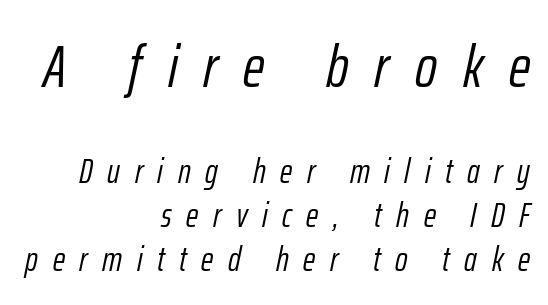
The image shows 60 px light, condensed type, italic (leaning right); set right-aligned, normal line spacing (1.3x), unusually wide letter spacing (+0.43 em), not underlined; the first (top) block is 1.76x larger; low stroke contrast and a medium x-height.
